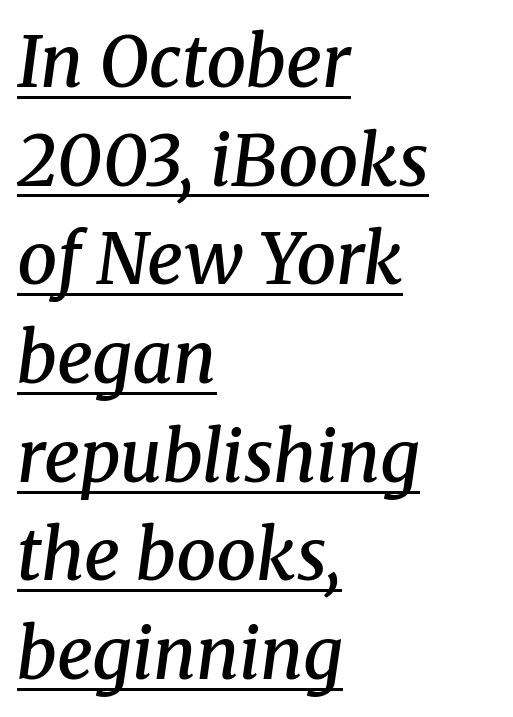
{"serif": "yes", "italic": "yes", "lean": "right", "slant_degrees": 8, "bold": "semi", "weight": "semibold", "width": "normal", "stroke_contrast": "medium", "x_height": "medium", "monospaced": "no", "underline": "yes", "align": "left", "line_spacing": "normal", "line_spacing_ratio": 1.39, "letter_spacing": "normal", "letter_spacing_em": 0.0, "glyph_px": 71}
